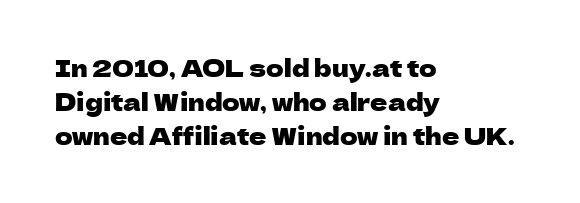
Here the glyphs are tracked normally, forming tight word shapes. A typesetter would call this leading conventional body-copy spacing. Descenders hang freely into open space. Typeset ragged right — the left edge is the straight one. Posture: upright roman.
